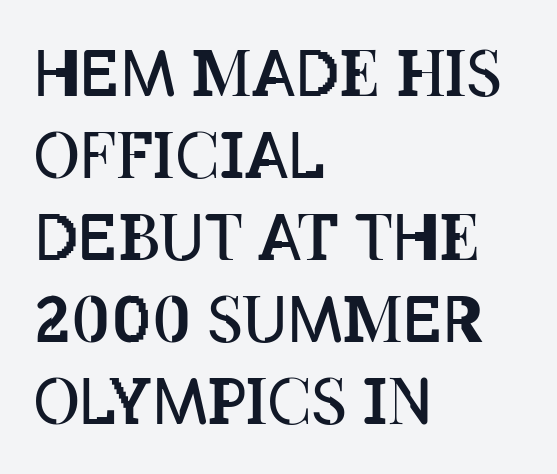
Q: Is the text bold? A: No.
Q: Is the text italic (slanted)? A: No, it is upright.
Q: Is the text underlined? A: No.
Q: How is the paragraph aligned? A: Left-aligned.
Q: Is the spacing between letters normal or unusually wide? A: Normal.
Q: Is the spacing between lines tight, normal or loose? A: Normal.
Q: Width (condensed, normal, or wide)? A: Condensed.
Q: Stroke contrast? A: Low.
Q: x-height? A: Large.
Q: Monospaced? A: No.
